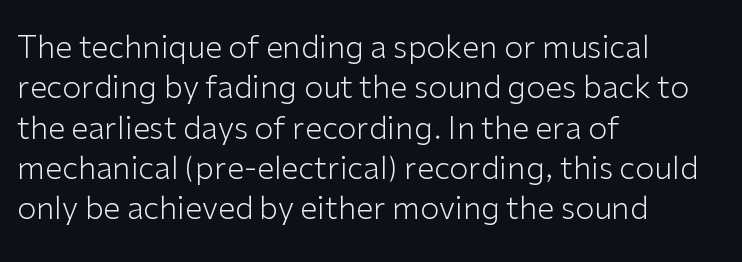
Q: Is the text bold? A: No.
Q: Is the text italic (slanted)? A: No, it is upright.
Q: Is the typeface a serif or a sans-serif typeface? A: Sans-serif.
Q: Is the text underlined? A: No.
Q: How is the paragraph aligned? A: Left-aligned.
Q: Is the spacing between letters normal or unusually wide? A: Normal.
Q: Is the spacing between lines tight, normal or loose? A: Normal.
Q: Width (condensed, normal, or wide)? A: Normal.
Q: Stroke contrast? A: Low.
Q: x-height? A: Medium.
Q: Monospaced? A: No.
